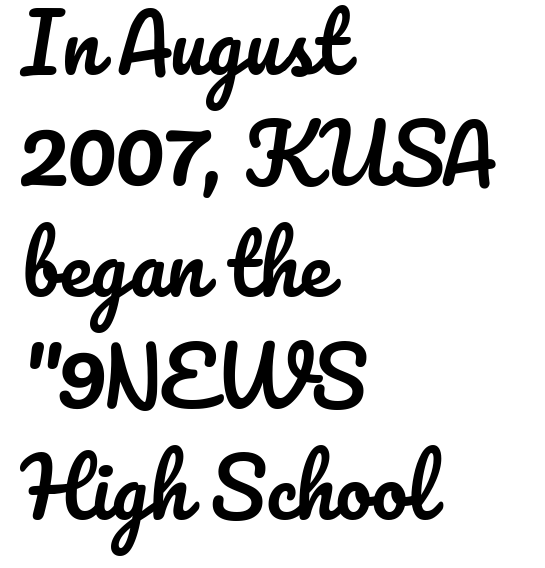
{"width": "normal", "stroke_contrast": "low", "x_height": "small", "monospaced": "no", "underline": "no", "align": "left", "line_spacing": "normal", "line_spacing_ratio": 1.39, "letter_spacing": "normal", "letter_spacing_em": 0.0, "glyph_px": 80}
